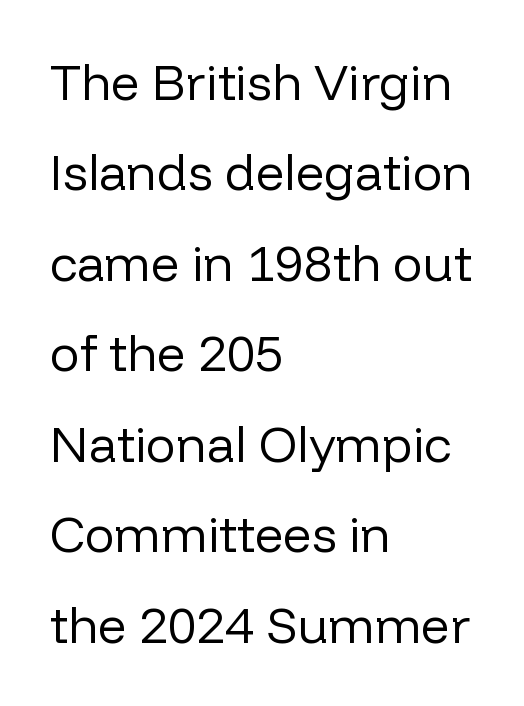
Q: Is the text bold? A: No.
Q: Is the text italic (slanted)? A: No, it is upright.
Q: Is the typeface a serif or a sans-serif typeface? A: Sans-serif.
Q: Is the text underlined? A: No.
Q: How is the paragraph aligned? A: Left-aligned.
Q: Is the spacing between letters normal or unusually wide? A: Normal.
Q: Width (condensed, normal, or wide)? A: Normal.
Q: Stroke contrast? A: Low.
Q: x-height? A: Medium.
Q: Monospaced? A: No.
